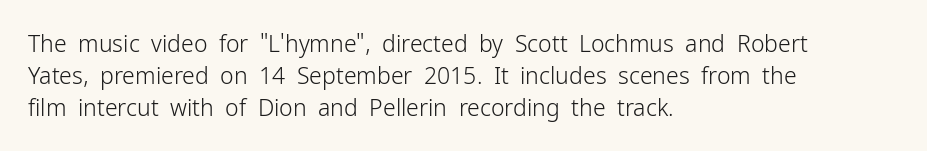
{"italic": "no", "bold": "no", "underline": "no", "align": "left", "line_spacing": "normal", "line_spacing_ratio": 1.39, "letter_spacing": "normal", "letter_spacing_em": 0.0, "glyph_px": 23}
